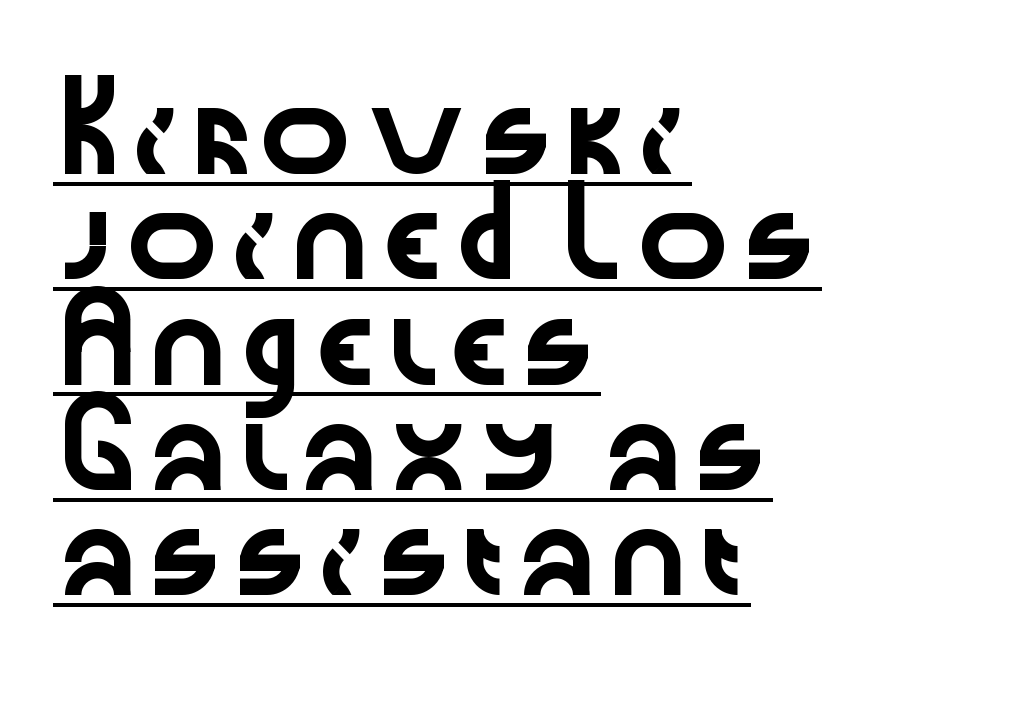
The setting favours the left margin, as ordinary paragraphs usually do. The font's upright variant was chosen for this text. Caption: standard tracking, unaltered. Varying glyph widths throughout — classic text-font behaviour.
